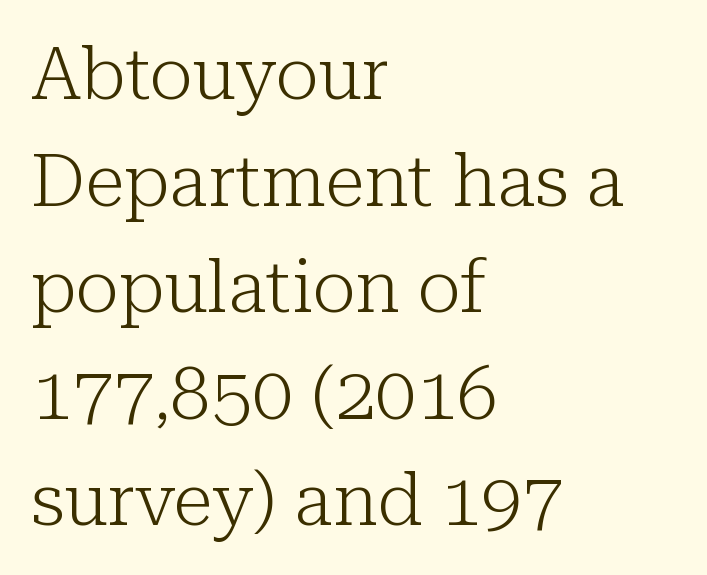
Q: Is the text bold? A: No.
Q: Is the text italic (slanted)? A: No, it is upright.
Q: Is the typeface a serif or a sans-serif typeface? A: Serif.
Q: Is the text underlined? A: No.
Q: How is the paragraph aligned? A: Left-aligned.
Q: Is the spacing between letters normal or unusually wide? A: Normal.
Q: Is the spacing between lines tight, normal or loose? A: Normal.
Q: Width (condensed, normal, or wide)? A: Normal.
Q: Stroke contrast? A: Low.
Q: x-height? A: Medium.
Q: Monospaced? A: No.
